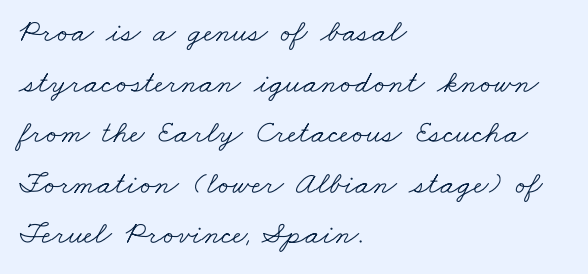
{"serif": "yes", "bold": "no", "weight": "light", "width": "wide", "stroke_contrast": "low", "x_height": "small", "monospaced": "no", "underline": "no", "align": "left", "line_spacing": "normal", "line_spacing_ratio": 1.58, "letter_spacing": "normal", "letter_spacing_em": 0.0, "glyph_px": 32}
